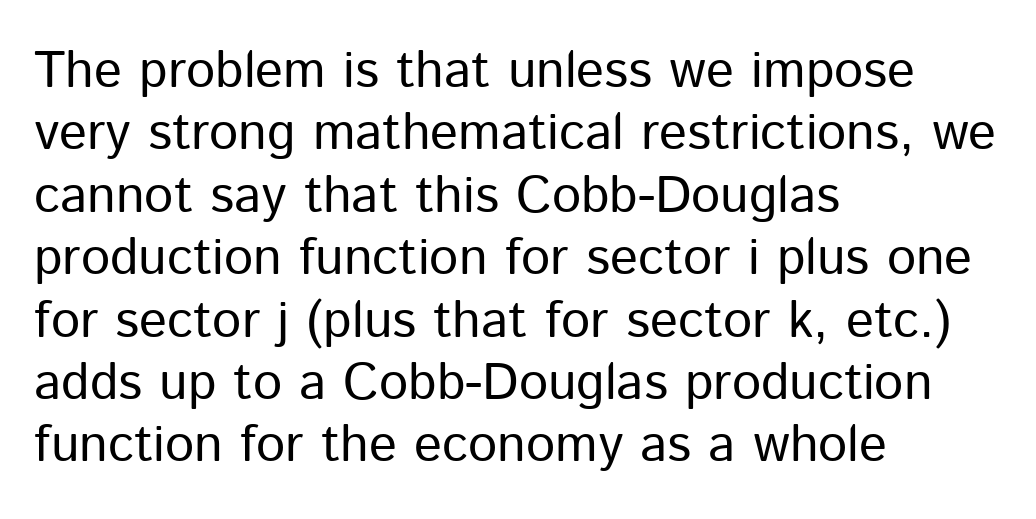
The image shows 52 px regular-weight sans-serif type, upright; set left-aligned, line spacing 1.2x, normal letter spacing, not underlined; low stroke contrast and a medium x-height.
